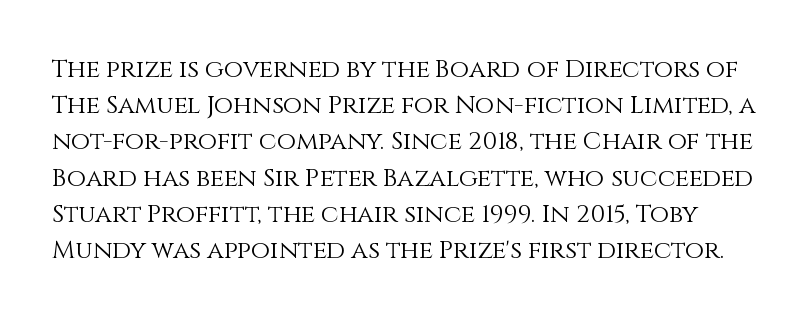
Q: Is the text bold? A: No.
Q: Is the text italic (slanted)? A: No, it is upright.
Q: Is the text underlined? A: No.
Q: Is the spacing between letters normal or unusually wide? A: Normal.
Q: Is the spacing between lines tight, normal or loose? A: Normal.
